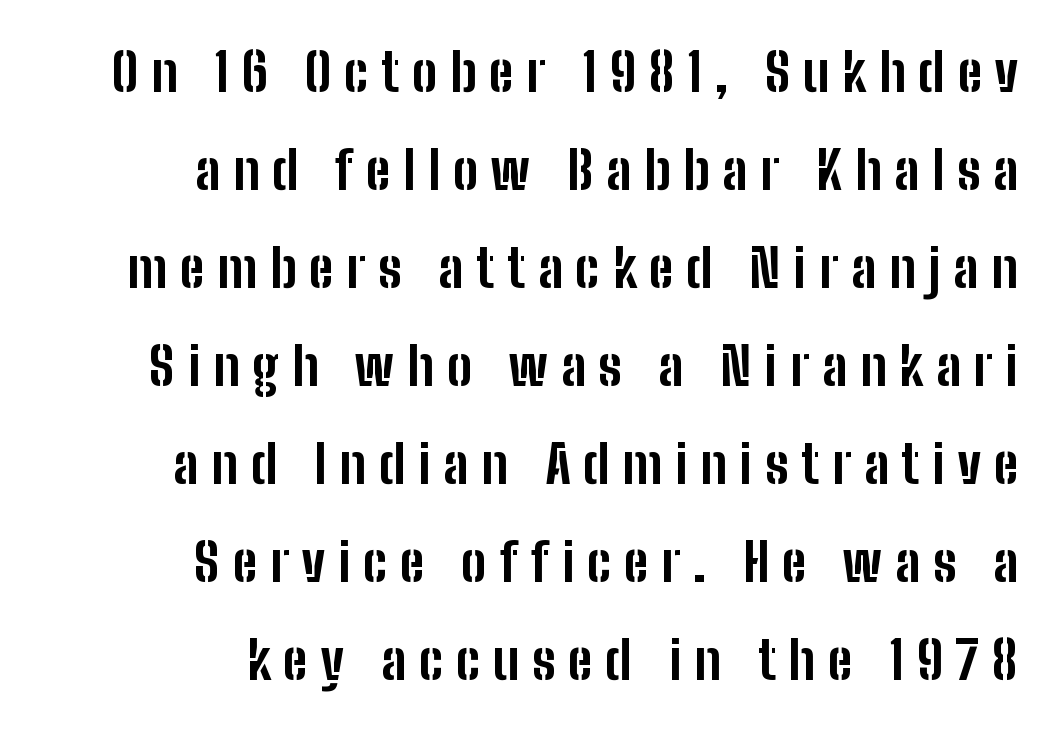
The image shows 53 px bold, condensed sans-serif type, upright; set right-aligned, line spacing 1.85x, unusually wide letter spacing (+0.24 em), not underlined; low stroke contrast and a medium x-height.
